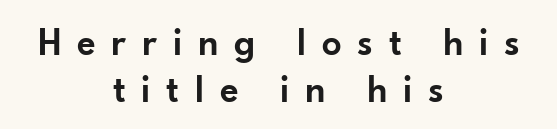
The image shows 39 px semibold sans-serif type, upright; set centered, line spacing 1.2x, unusually wide letter spacing (+0.4 em), not underlined; low stroke contrast and a small x-height.
